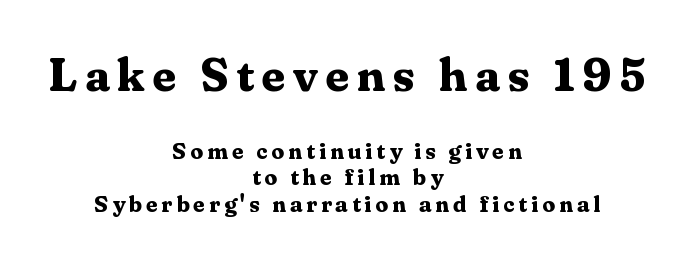
Q: Is the text bold? A: Yes.
Q: Is the text italic (slanted)? A: No, it is upright.
Q: Is the typeface a serif or a sans-serif typeface? A: Serif.
Q: Is the text underlined? A: No.
Q: How is the paragraph aligned? A: Centered.
Q: Is the spacing between lines tight, normal or loose? A: Tight.
Q: Which block of text is set in a larger size, the first (top) or the second (bottom)? A: The first (top) one.
Q: Width (condensed, normal, or wide)? A: Normal.
Q: Stroke contrast? A: Medium.
Q: x-height? A: Medium.
Q: Monospaced? A: No.
